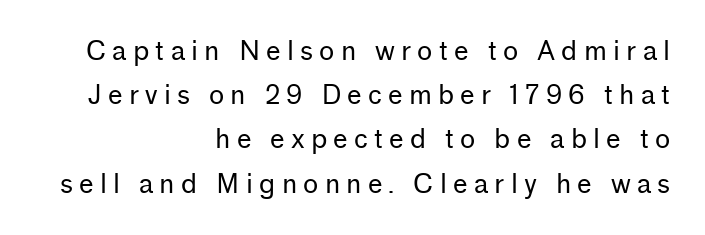
Q: Is the text bold? A: No.
Q: Is the text italic (slanted)? A: No, it is upright.
Q: Is the text underlined? A: No.
Q: How is the paragraph aligned? A: Right-aligned.
Q: Is the spacing between letters normal or unusually wide? A: Unusually wide.
Q: Is the spacing between lines tight, normal or loose? A: Normal.
